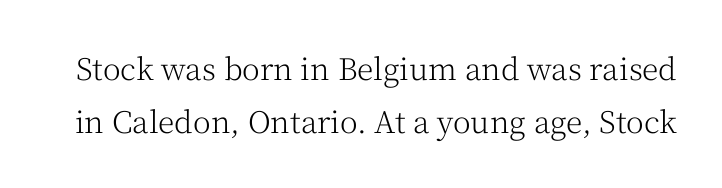
Q: Is the text bold? A: No.
Q: Is the text italic (slanted)? A: No, it is upright.
Q: Is the typeface a serif or a sans-serif typeface? A: Serif.
Q: Is the text underlined? A: No.
Q: Is the spacing between letters normal or unusually wide? A: Normal.
Q: Width (condensed, normal, or wide)? A: Normal.
Q: Stroke contrast? A: Medium.
Q: x-height? A: Medium.
Q: Monospaced? A: No.
